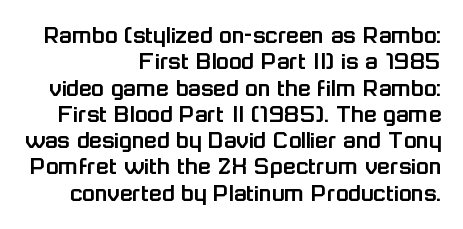
Upright lettering throughout. Look at the tracking — it's just the regular setting, nothing added. Is the block centered? No — it sits flush against the right margin. Clear beneath every line of the passage. The rendering uses a small line-height, squeezing the rows.
